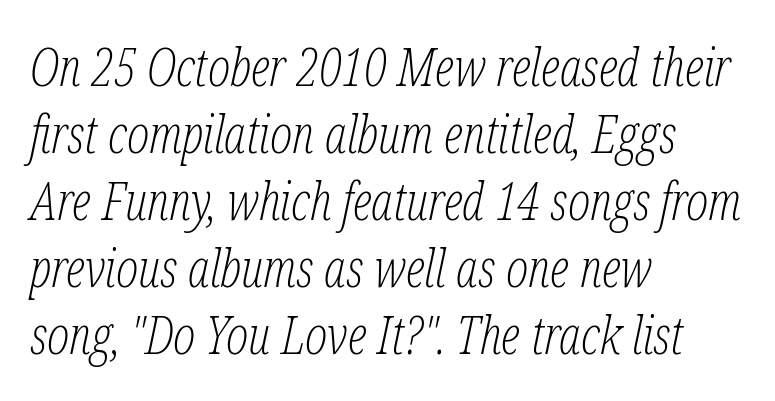
{"serif": "yes", "italic": "yes", "lean": "right", "slant_degrees": 12, "bold": "no", "weight": "light", "width": "condensed", "stroke_contrast": "low", "x_height": "medium", "monospaced": "no", "underline": "no", "align": "left", "line_spacing": "normal", "line_spacing_ratio": 1.29, "letter_spacing": "normal", "letter_spacing_em": 0.0, "glyph_px": 52}
